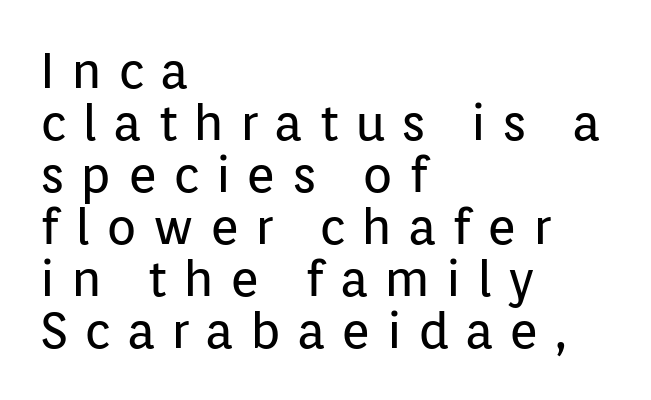
Q: Is the text bold? A: No.
Q: Is the text italic (slanted)? A: No, it is upright.
Q: Is the typeface a serif or a sans-serif typeface? A: Sans-serif.
Q: Is the text underlined? A: No.
Q: How is the paragraph aligned? A: Left-aligned.
Q: Is the spacing between letters normal or unusually wide? A: Unusually wide.
Q: Is the spacing between lines tight, normal or loose? A: Tight.
Q: Width (condensed, normal, or wide)? A: Normal.
Q: Stroke contrast? A: Low.
Q: x-height? A: Medium.
Q: Monospaced? A: No.
